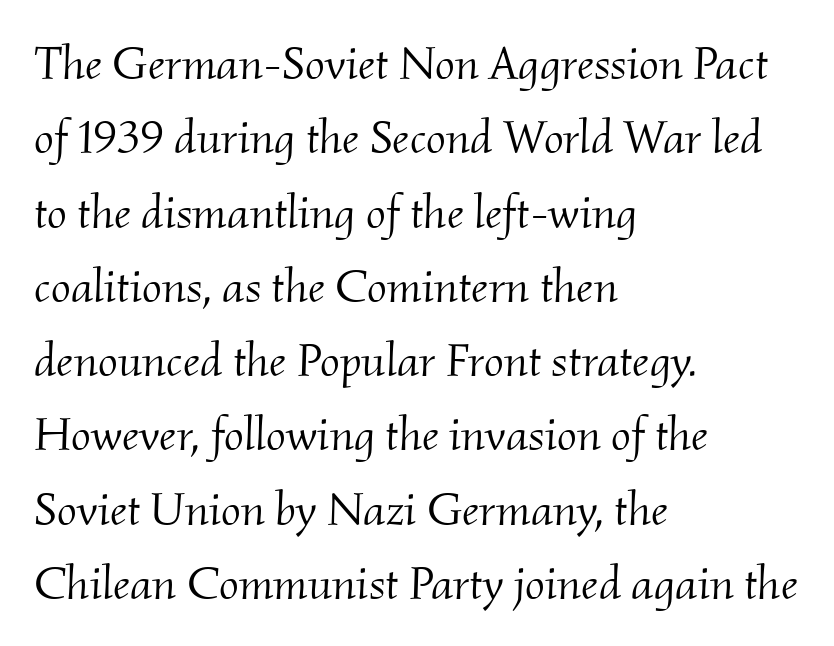
The image shows 47 px light serif type, italic (leaning right); set left-aligned, normal line spacing (1.58x), normal letter spacing, not underlined; medium stroke contrast and a small x-height.
